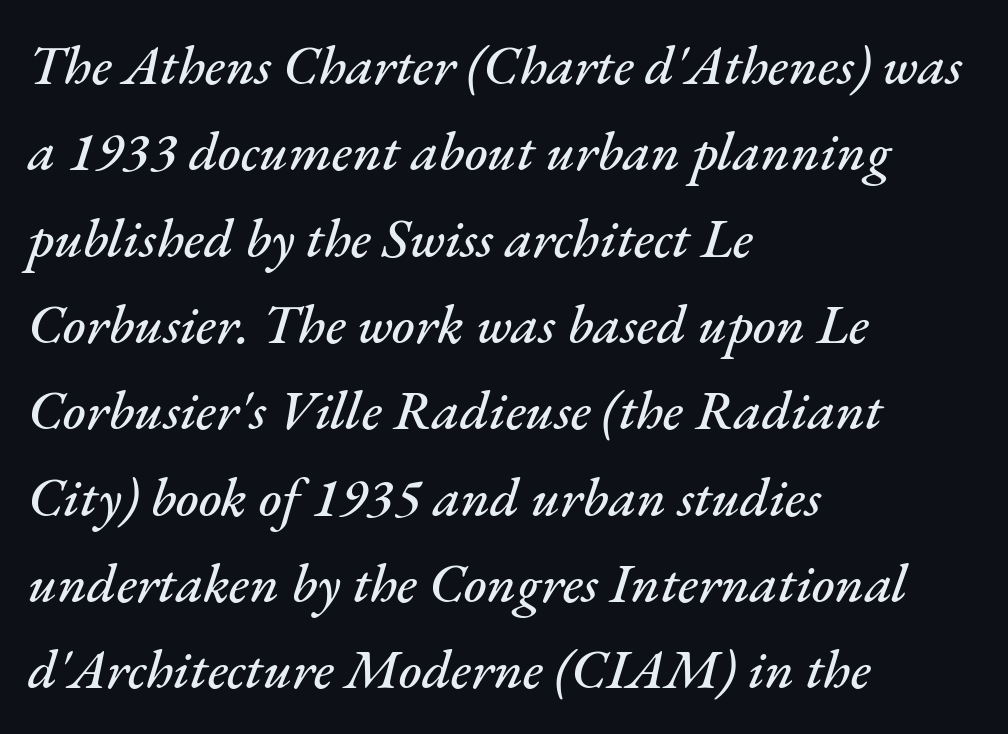
Q: Is the text italic (slanted)? A: Yes, it leans right by about 17 degrees.
Q: Is the text underlined? A: No.
Q: How is the paragraph aligned? A: Left-aligned.
Q: Is the spacing between letters normal or unusually wide? A: Normal.
Q: Is the spacing between lines tight, normal or loose? A: Normal.
Q: Width (condensed, normal, or wide)? A: Normal.
Q: Stroke contrast? A: Medium.
Q: x-height? A: Small.
Q: Monospaced? A: No.
